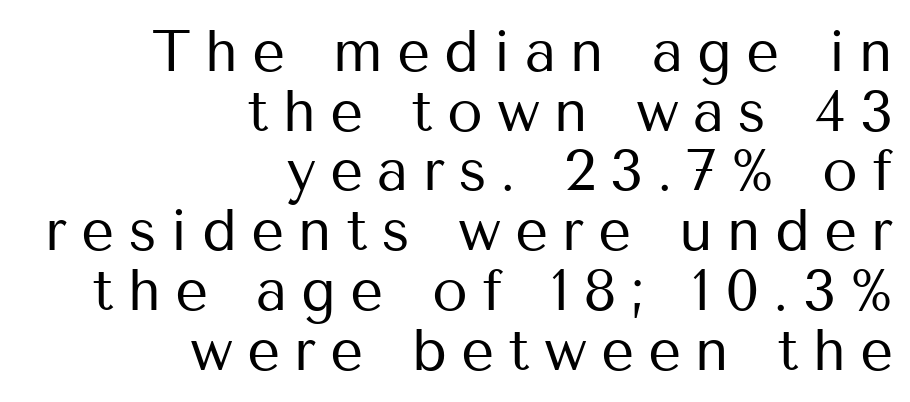
The type is letterspaced generously, with wide tracking. Where is the straight margin? On the right. If you measured baseline to baseline, you'd find a short distance. The font sits on the lighter half of the weight spectrum, regular included. Character widths vary here, with narrow letters taking less room than wide ones. Underline: absent.
